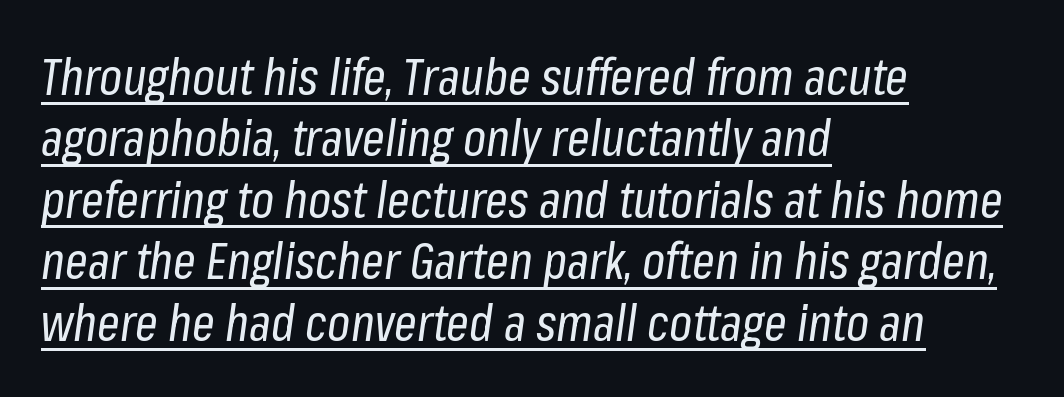
The image shows 50 px regular-weight, condensed type, italic (leaning right); set left-aligned, line spacing 1.23x, normal letter spacing, underlined; low stroke contrast and a medium x-height.
